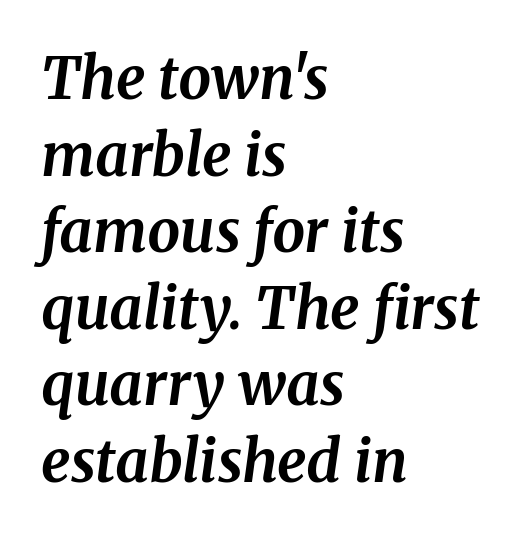
Line spacing here is normal. Type without underlining. The characters display serif detailing at their extremities. The specimen reads as italic at a glance.
